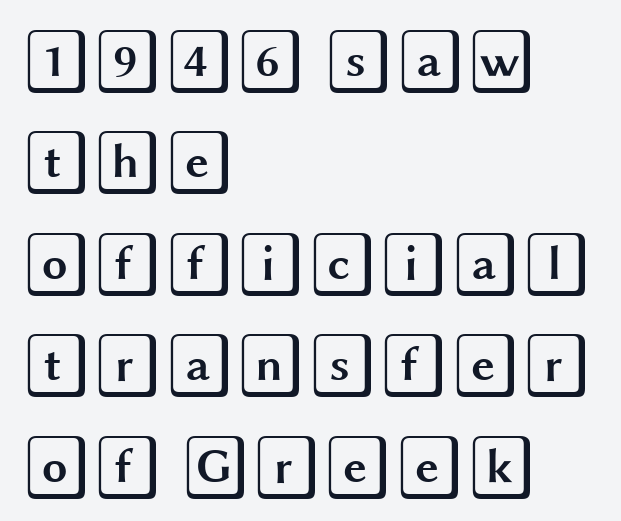
The image shows 65 px wide type, upright; set left-aligned, normal line spacing (1.56x), normal letter spacing, not underlined; a large x-height.
